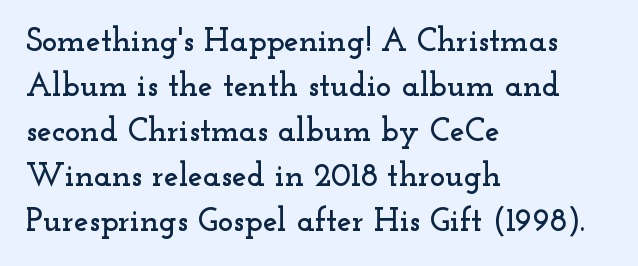
In terms of letterspacing, this is plain default setting. A bare baseline throughout the passage. Leftover space on each line is placed entirely after the last word. Posture: upright roman. The rendering uses a moderate line-height, typical for paragraphs. Serifs: yes, visible at the terminals of the letterforms.
